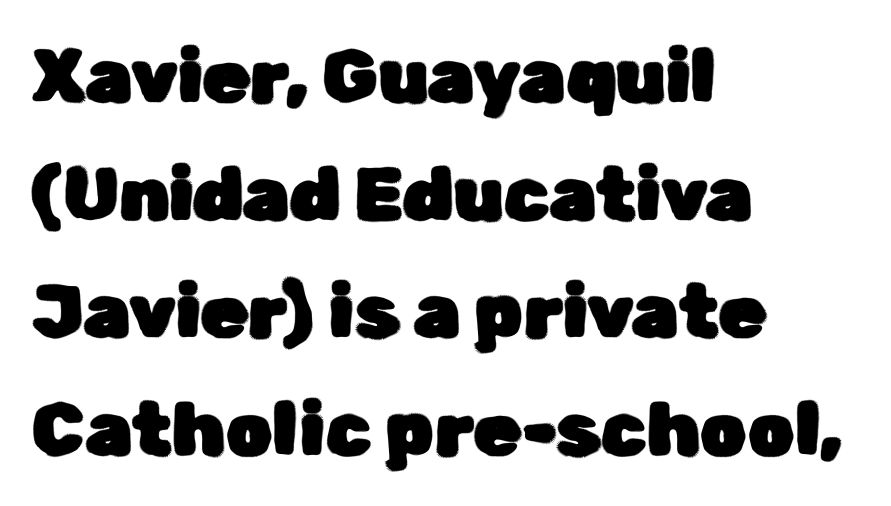
The image shows 75 px sans-serif type, upright; set left-aligned, normal line spacing (1.57x), normal letter spacing, not underlined; low stroke contrast and a medium x-height.
